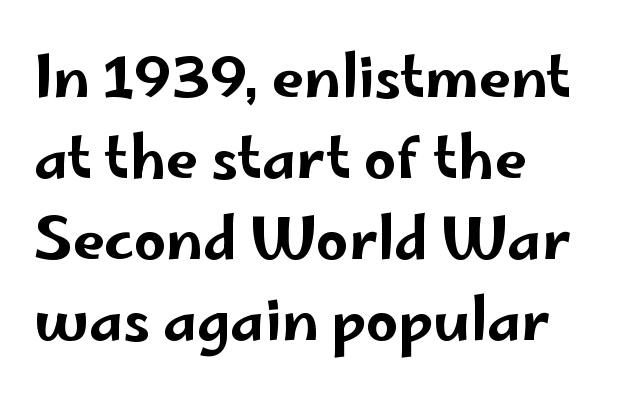
{"serif": "no", "italic": "no", "width": "wide", "stroke_contrast": "low", "x_height": "small", "monospaced": "no", "underline": "no", "align": "left", "line_spacing": "normal", "line_spacing_ratio": 1.42, "letter_spacing": "normal", "letter_spacing_em": 0.0, "glyph_px": 57}
